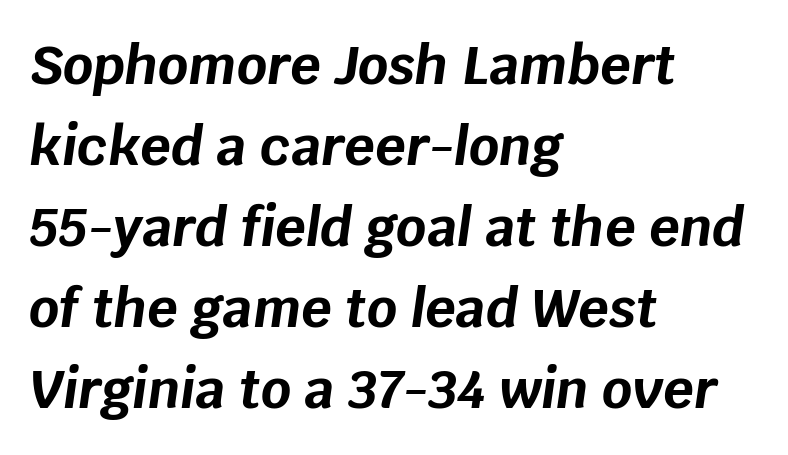
Which margin do the lines hug? The left one — the right edge is uneven. Quick note: underline off. Compared with an ordinary text face, these strokes are far heavier — a full bold. Successive baselines arrive at the customary interval. The lettering tilts uniformly, giving the passage an italic look.
